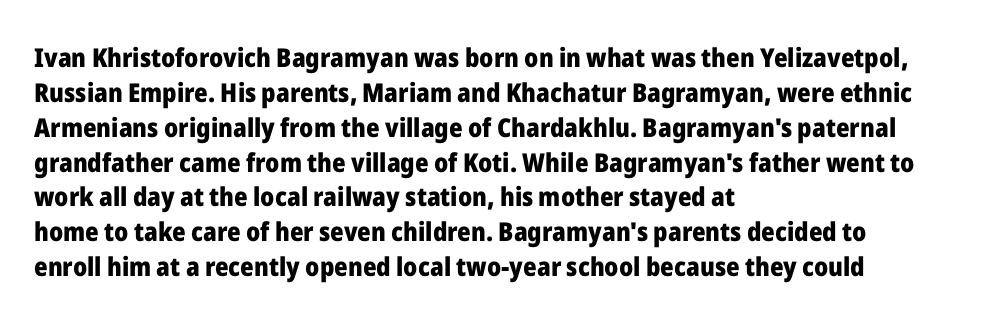
The image shows 26 px bold type, upright; set left-aligned, normal line spacing (1.34x), normal letter spacing, not underlined.
